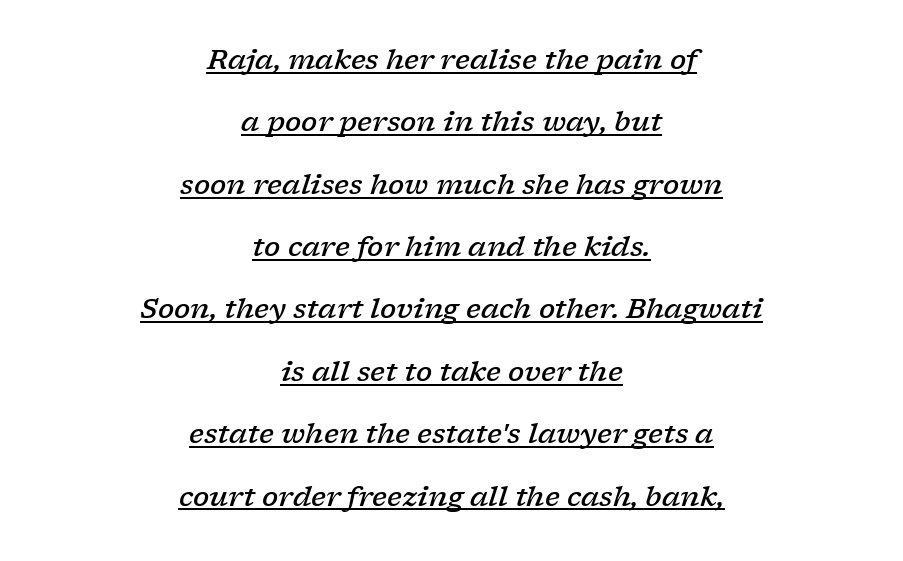
{"italic": "yes", "lean": "right", "slant_degrees": 17, "bold": "semi", "underline": "yes", "align": "center", "line_spacing": "loose", "line_spacing_ratio": 2.31, "letter_spacing": "normal", "letter_spacing_em": 0.0, "glyph_px": 27}
